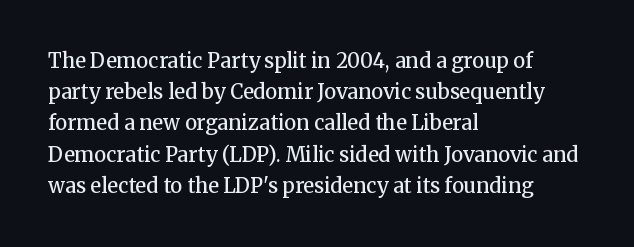
Each line starts at the same left margin while the right side varies. Default kerning and tracking; the words read as compact shapes. Notice how the stems are strictly vertical — no italics here. Compared with typical paragraphs, the rows here are spaced about the same. Has an underline been added? It has not. Strokes here are thickened, but only to semibold level.
